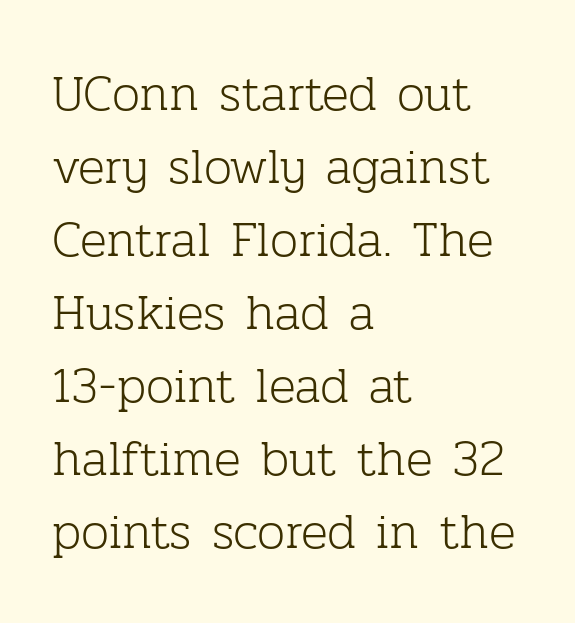
This rendering leaves character spacing at its baseline value. This block has exactly the height ordinary leading produces. The rag falls on the right side of this text block. The typeface chosen for these lines features serifs.
